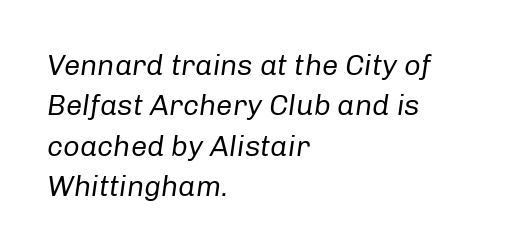
Q: Is the text bold? A: No.
Q: Is the text italic (slanted)? A: Yes, it leans right by about 8 degrees.
Q: Is the text underlined? A: No.
Q: How is the paragraph aligned? A: Left-aligned.
Q: Is the spacing between letters normal or unusually wide? A: Normal.
Q: Is the spacing between lines tight, normal or loose? A: Normal.
Q: Width (condensed, normal, or wide)? A: Normal.
Q: Stroke contrast? A: Low.
Q: x-height? A: Medium.
Q: Monospaced? A: No.
